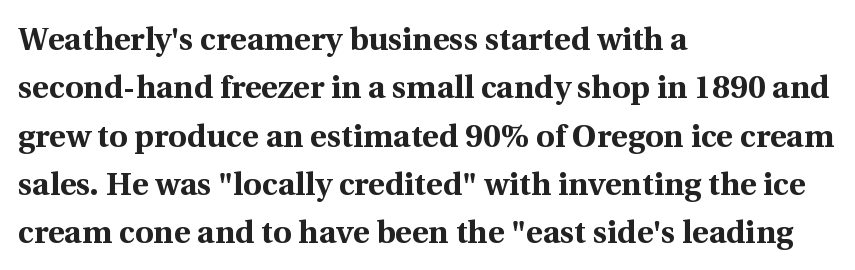
The image shows 32 px bold serif type, upright; set left-aligned, normal line spacing (1.51x), normal letter spacing, not underlined; a medium x-height.
